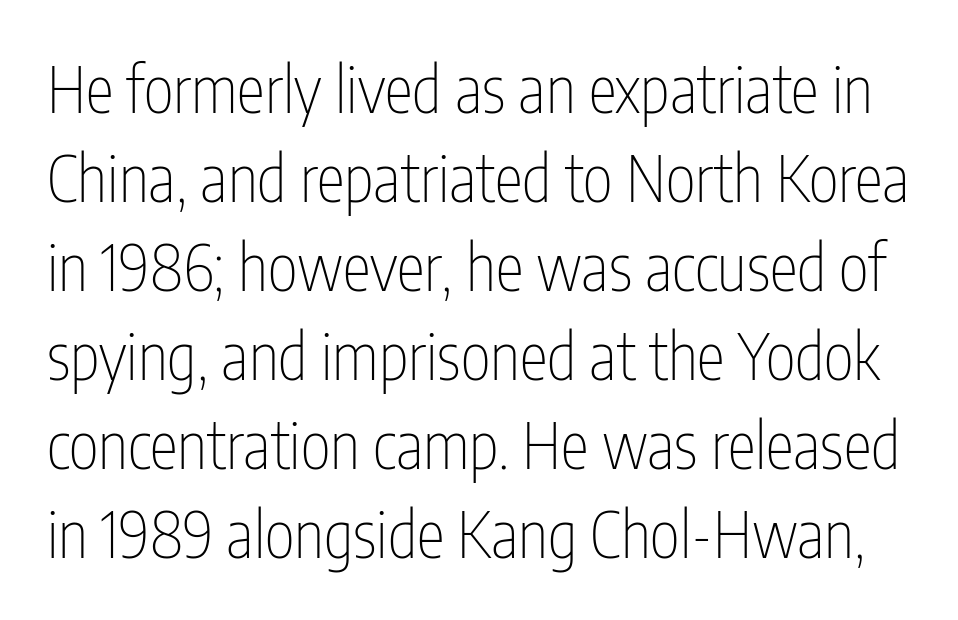
Q: Is the text bold? A: No.
Q: Is the text italic (slanted)? A: No, it is upright.
Q: Is the typeface a serif or a sans-serif typeface? A: Sans-serif.
Q: Is the text underlined? A: No.
Q: Is the spacing between letters normal or unusually wide? A: Normal.
Q: Is the spacing between lines tight, normal or loose? A: Normal.
Q: Width (condensed, normal, or wide)? A: Condensed.
Q: Stroke contrast? A: Low.
Q: x-height? A: Medium.
Q: Monospaced? A: No.
